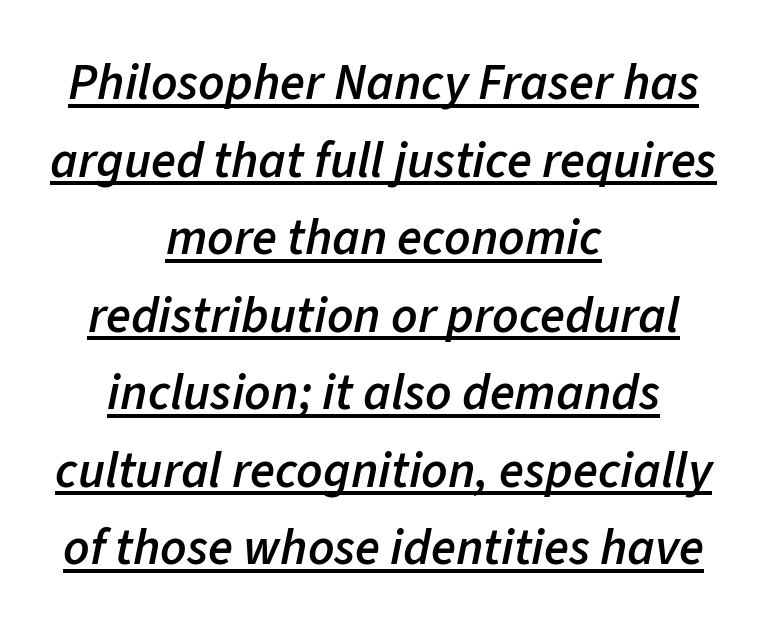
{"italic": "yes", "lean": "right", "slant_degrees": 11, "bold": "semi", "weight": "semibold", "width": "normal", "stroke_contrast": "low", "x_height": "medium", "monospaced": "no", "underline": "yes", "align": "center", "line_spacing": "normal", "line_spacing_ratio": 1.52, "letter_spacing": "normal", "letter_spacing_em": 0.0, "glyph_px": 51}
